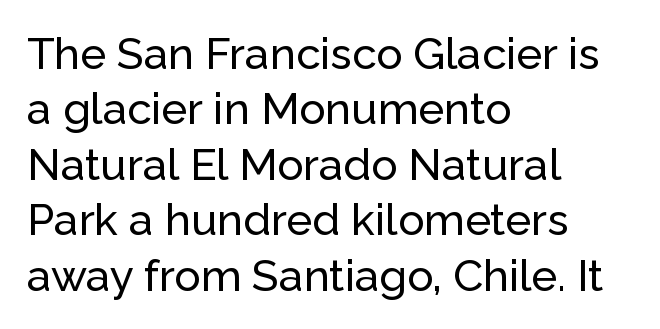
If you drew a line through each stem, it would be perfectly vertical. You can tell from the bare stems that sans-serif type was used. The rendering uses natural spacing where letterforms have individual widths. Caption: standard tracking, unaltered. Short and long lines alike share a common starting point at left. Quick note: underline off.
